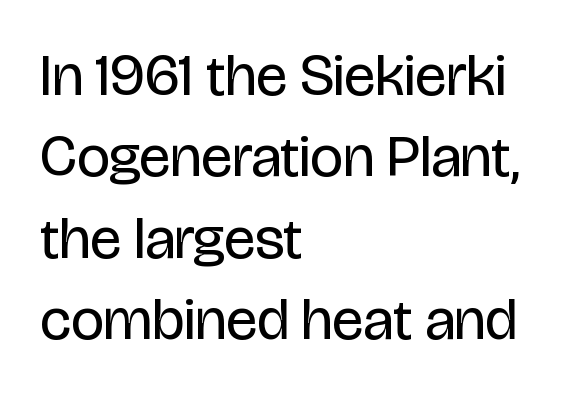
{"serif": "no", "italic": "no", "bold": "no", "weight": "regular", "width": "condensed", "stroke_contrast": "low", "x_height": "large", "monospaced": "no", "underline": "no", "align": "left", "line_spacing": "normal", "line_spacing_ratio": 1.38, "letter_spacing": "normal", "letter_spacing_em": 0.0, "glyph_px": 59}
